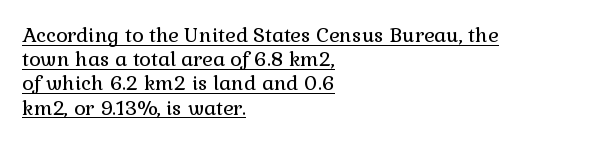
{"italic": "no", "bold": "no", "underline": "yes", "align": "left", "line_spacing_ratio": 1.21, "letter_spacing": "normal", "letter_spacing_em": 0.0, "glyph_px": 20}
